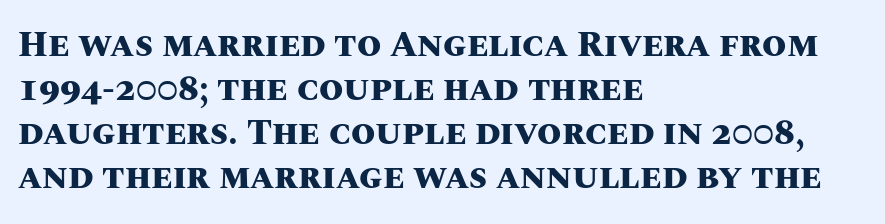
The image shows 35 px heavy type, upright; set left-aligned, normal line spacing (1.26x), normal letter spacing, not underlined; medium stroke contrast and a large x-height.
